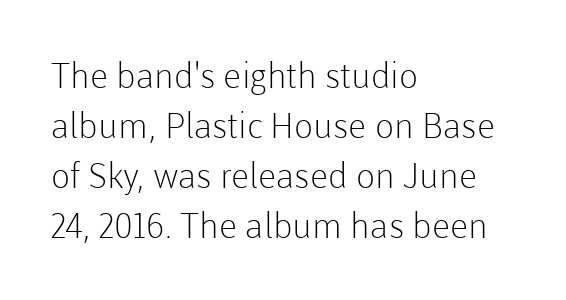
Q: Is the text bold? A: No.
Q: Is the text italic (slanted)? A: No, it is upright.
Q: Is the typeface a serif or a sans-serif typeface? A: Sans-serif.
Q: Is the text underlined? A: No.
Q: How is the paragraph aligned? A: Left-aligned.
Q: Is the spacing between letters normal or unusually wide? A: Normal.
Q: Is the spacing between lines tight, normal or loose? A: Normal.
Q: Width (condensed, normal, or wide)? A: Normal.
Q: Stroke contrast? A: Low.
Q: x-height? A: Medium.
Q: Monospaced? A: No.
